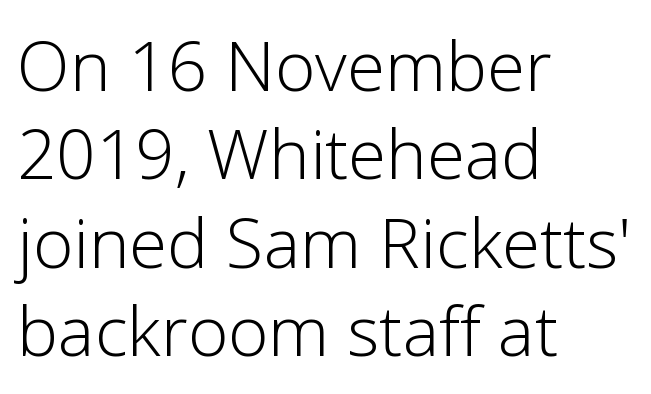
The image shows 69 px light sans-serif type, upright; set left-aligned, normal line spacing (1.28x), normal letter spacing, not underlined; low stroke contrast and a medium x-height.
